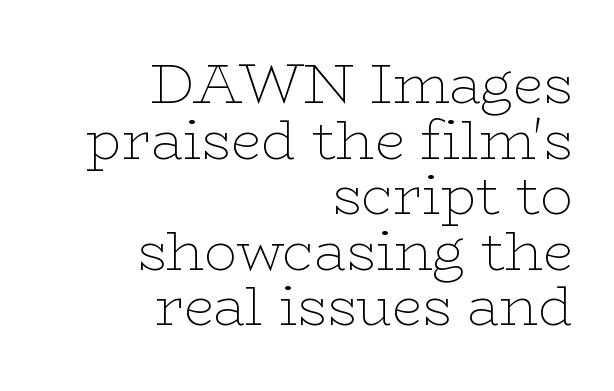
{"serif": "yes", "italic": "no", "bold": "no", "weight": "thin", "width": "wide", "stroke_contrast": "low", "x_height": "medium", "monospaced": "no", "underline": "no", "align": "right", "line_spacing": "tight", "line_spacing_ratio": 1.01, "letter_spacing": "normal", "letter_spacing_em": 0.0, "glyph_px": 55}
